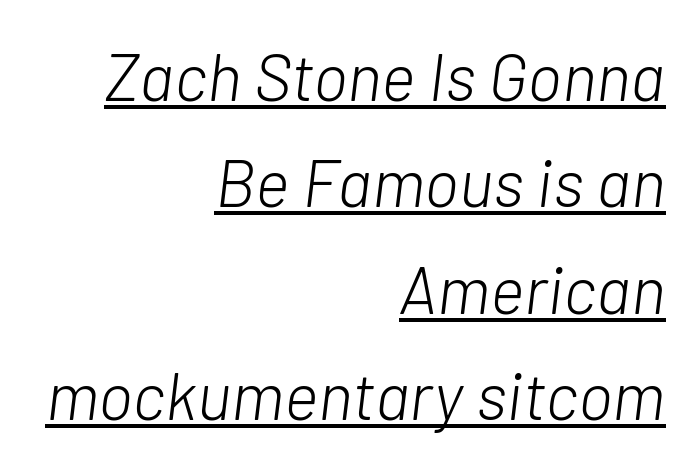
{"italic": "yes", "lean": "right", "slant_degrees": 7, "bold": "no", "weight": "light", "width": "normal", "stroke_contrast": "low", "x_height": "medium", "monospaced": "no", "underline": "yes", "align": "right", "line_spacing": "normal", "line_spacing_ratio": 1.61, "letter_spacing": "normal", "letter_spacing_em": 0.0, "glyph_px": 66}
